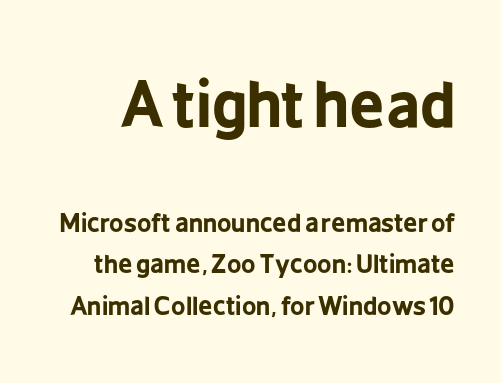
The image shows 62 px bold, condensed sans-serif type, upright; set normal line spacing (1.66x), normal letter spacing, not underlined; the first (top) block is 2.48x larger; low stroke contrast and a medium x-height.
